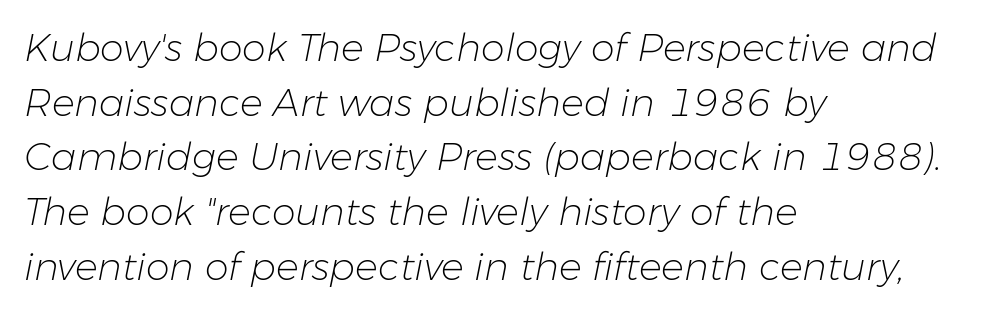
Q: Is the text bold? A: No.
Q: Is the text italic (slanted)? A: Yes, it leans right by about 11 degrees.
Q: Is the text underlined? A: No.
Q: How is the paragraph aligned? A: Left-aligned.
Q: Is the spacing between letters normal or unusually wide? A: Normal.
Q: Is the spacing between lines tight, normal or loose? A: Normal.
Q: Width (condensed, normal, or wide)? A: Normal.
Q: Stroke contrast? A: Low.
Q: x-height? A: Medium.
Q: Monospaced? A: No.
